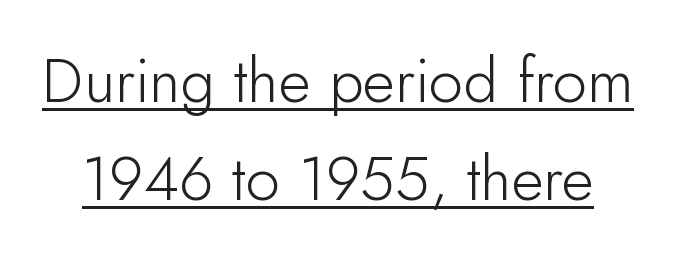
{"serif": "no", "italic": "no", "bold": "no", "weight": "light", "width": "normal", "stroke_contrast": "low", "x_height": "small", "monospaced": "no", "underline": "yes", "line_spacing": "normal", "line_spacing_ratio": 1.58, "letter_spacing": "normal", "letter_spacing_em": 0.0, "glyph_px": 62}
